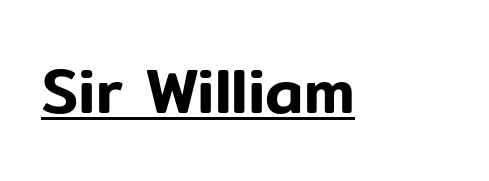
{"serif": "no", "italic": "no", "width": "normal", "stroke_contrast": "low", "x_height": "medium", "monospaced": "no", "underline": "yes", "letter_spacing": "normal", "letter_spacing_em": 0.0, "glyph_px": 62}
